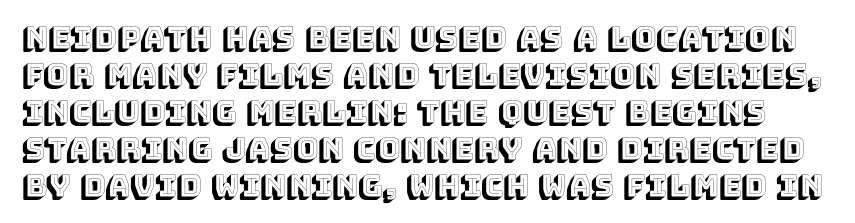
{"italic": "no", "width": "normal", "x_height": "large", "monospaced": "no", "underline": "no", "line_spacing_ratio": 1.23, "letter_spacing": "normal", "letter_spacing_em": 0.0, "glyph_px": 30}
